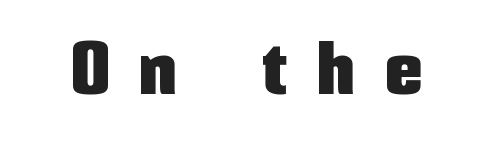
{"serif": "no", "italic": "no", "width": "condensed", "stroke_contrast": "low", "x_height": "medium", "monospaced": "no", "underline": "no", "letter_spacing": "wide", "letter_spacing_em": 0.43, "glyph_px": 73}
